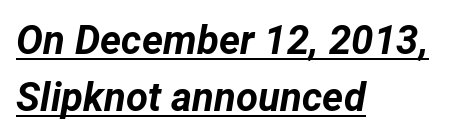
The image shows 40 px bold type, italic (leaning right); set left-aligned, normal line spacing (1.43x), normal letter spacing, underlined; low stroke contrast and a medium x-height.
